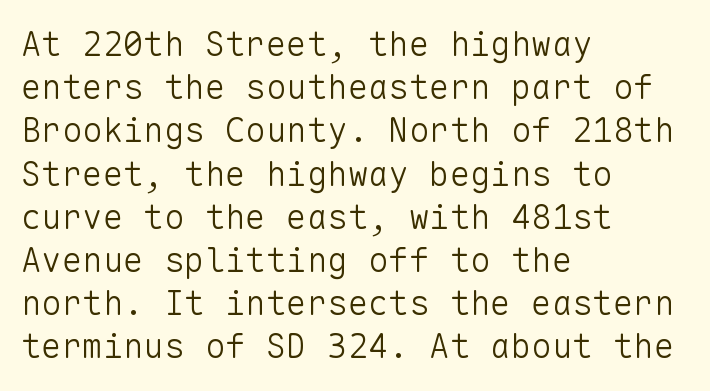
The face used here is monospaced, like something from a code editor. The foot of each line stays bare and open. Teacher's note: observe the even left margin — that is flush-left alignment. Notice how descenders clear the ascenders below comfortably — that's standard leading. Is the type heavy? It reads as light-to-regular instead. Notice how the stems are strictly vertical — no italics here.
